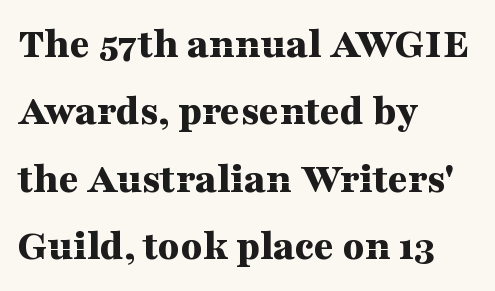
{"serif": "yes", "italic": "no", "bold": "yes", "weight": "bold", "width": "wide", "stroke_contrast": "medium", "x_height": "medium", "monospaced": "no", "underline": "no", "align": "left", "line_spacing": "normal", "line_spacing_ratio": 1.53, "letter_spacing": "normal", "letter_spacing_em": 0.0, "glyph_px": 44}
